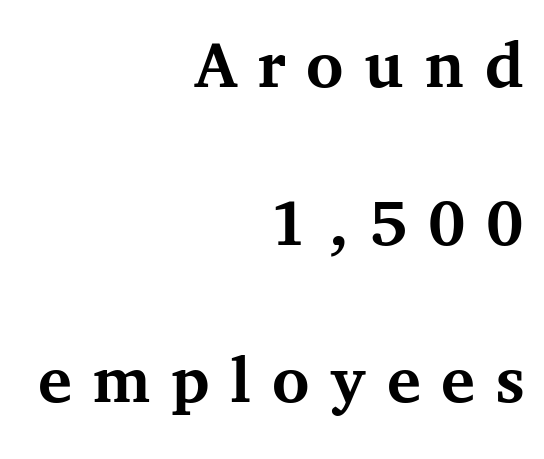
{"serif": "yes", "italic": "no", "bold": "yes", "weight": "semibold", "width": "normal", "stroke_contrast": "medium", "x_height": "medium", "monospaced": "no", "underline": "no", "align": "right", "line_spacing": "loose", "line_spacing_ratio": 2.22, "letter_spacing": "wide", "letter_spacing_em": 0.29, "glyph_px": 71}
